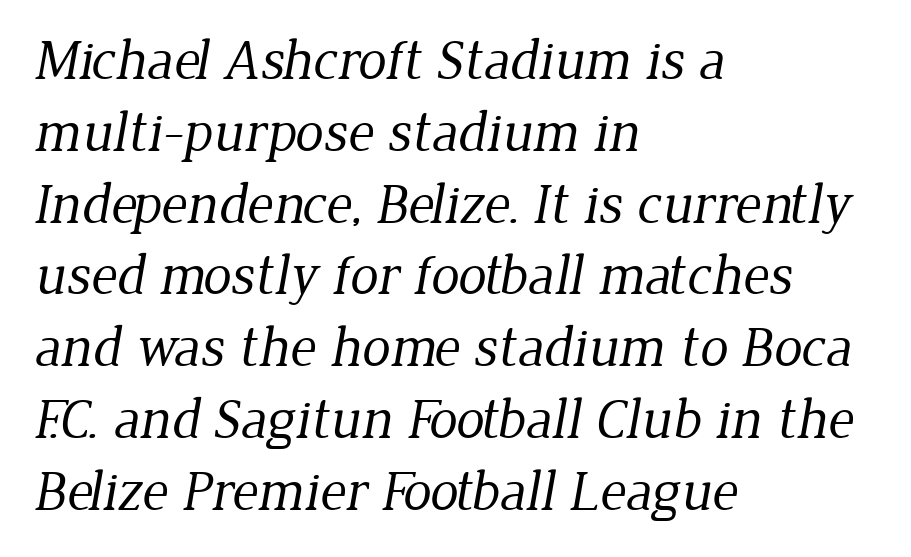
The image shows 57 px regular-weight serif type; set left-aligned, normal line spacing (1.26x), normal letter spacing, not underlined; low stroke contrast and a medium x-height.
